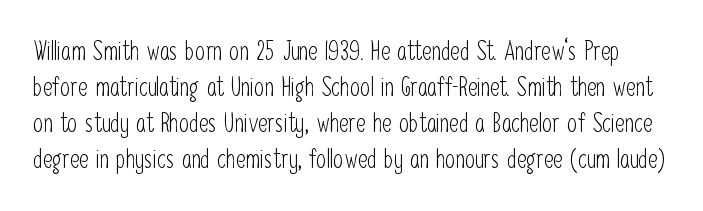
{"italic": "no", "bold": "no", "underline": "no", "line_spacing": "normal", "line_spacing_ratio": 1.38, "letter_spacing": "normal", "letter_spacing_em": 0.0, "glyph_px": 26}
